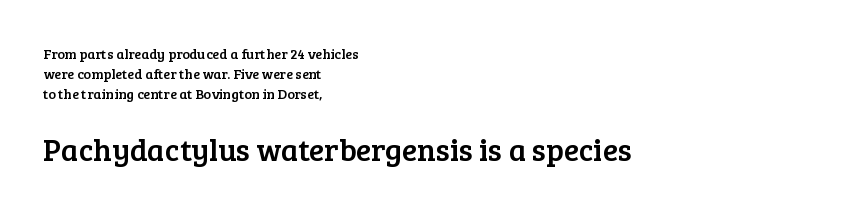
The image shows 31 px serif type, upright; set left-aligned, normal line spacing (1.42x), normal letter spacing, not underlined; the second (bottom) block is 2.21x larger; low stroke contrast and a medium x-height.
